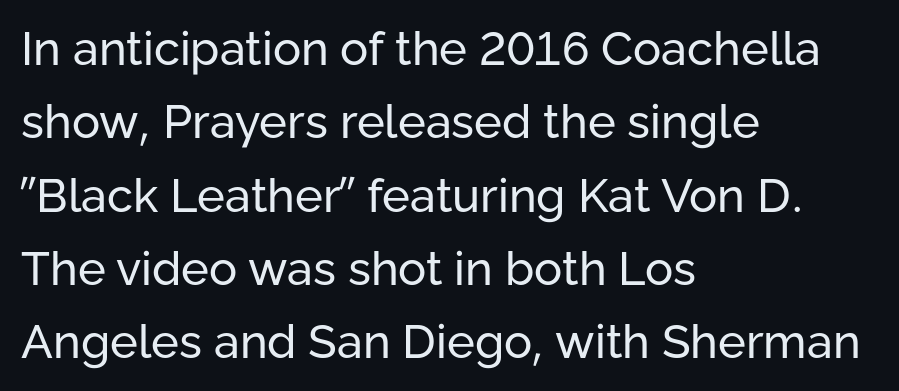
The image shows 47 px regular-weight sans-serif type, upright; set left-aligned, normal line spacing (1.56x), normal letter spacing, not underlined; low stroke contrast and a medium x-height.
